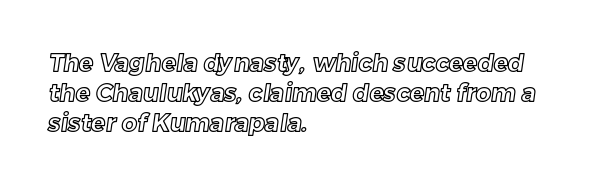
Q: Is the text underlined? A: No.
Q: How is the paragraph aligned? A: Left-aligned.
Q: Is the spacing between letters normal or unusually wide? A: Normal.
Q: Is the spacing between lines tight, normal or loose? A: Normal.
